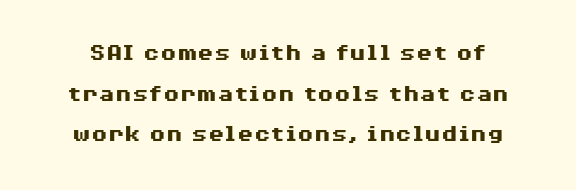
{"italic": "no", "bold": "yes", "underline": "no", "line_spacing": "normal", "line_spacing_ratio": 1.69, "letter_spacing": "normal", "letter_spacing_em": 0.0, "glyph_px": 24}
